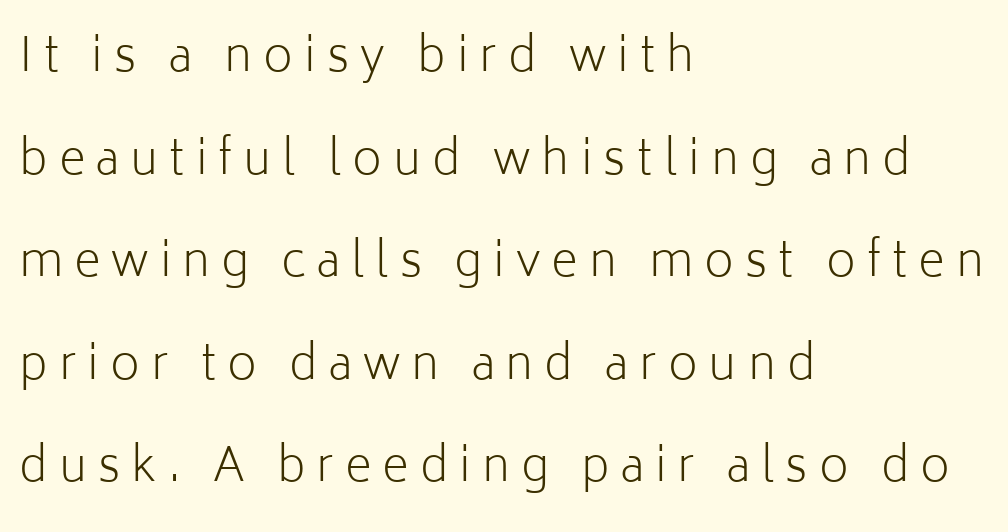
{"serif": "no", "italic": "no", "bold": "no", "weight": "light", "width": "normal", "stroke_contrast": "low", "x_height": "medium", "monospaced": "no", "underline": "no", "align": "left", "line_spacing": "loose", "line_spacing_ratio": 2.23, "letter_spacing": "wide", "letter_spacing_em": 0.24, "glyph_px": 46}
